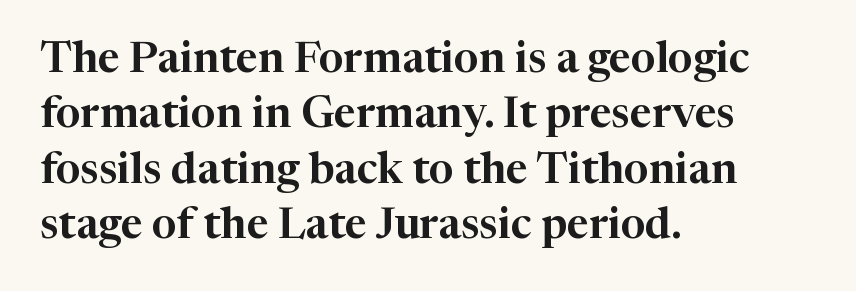
Q: Is the text italic (slanted)? A: No, it is upright.
Q: Is the typeface a serif or a sans-serif typeface? A: Serif.
Q: Is the text underlined? A: No.
Q: How is the paragraph aligned? A: Left-aligned.
Q: Is the spacing between letters normal or unusually wide? A: Normal.
Q: Is the spacing between lines tight, normal or loose? A: Normal.
Q: Width (condensed, normal, or wide)? A: Normal.
Q: Stroke contrast? A: High.
Q: x-height? A: Medium.
Q: Monospaced? A: No.
